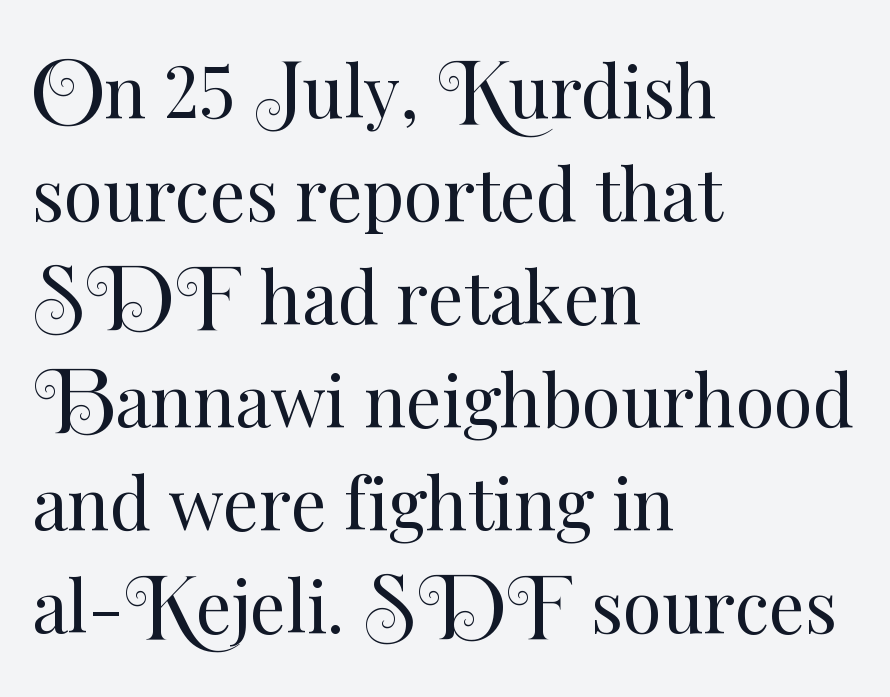
The image shows 71 px regular-weight type, upright; set left-aligned, normal line spacing (1.45x), normal letter spacing, not underlined; medium stroke contrast and a small x-height.
